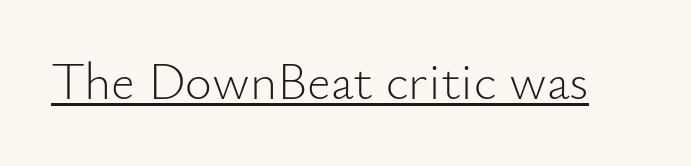
There is no visible air inserted between adjacent glyphs. Check where the strokes stop: nothing finishes them off — pure sans. Do the characters align in a grid? No, the font is proportional. Do the letters lean? They stand straight.
